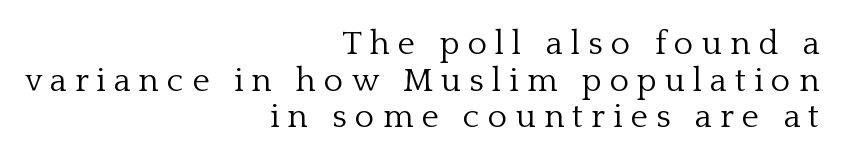
{"serif": "yes", "italic": "no", "bold": "no", "weight": "light", "width": "normal", "stroke_contrast": "low", "x_height": "medium", "monospaced": "no", "underline": "no", "align": "right", "line_spacing": "tight", "line_spacing_ratio": 1.11, "letter_spacing": "wide", "letter_spacing_em": 0.25, "glyph_px": 33}
